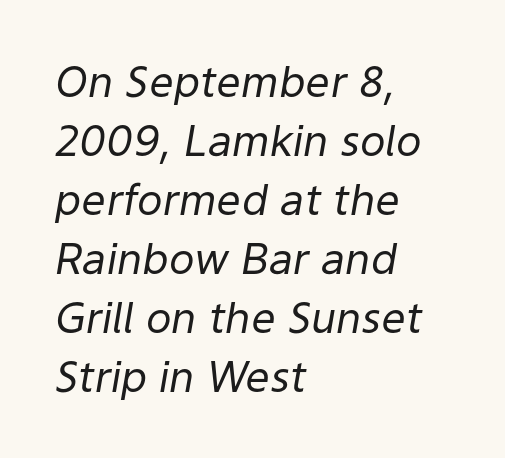
{"italic": "yes", "lean": "right", "slant_degrees": 9, "bold": "no", "weight": "regular", "width": "normal", "stroke_contrast": "low", "x_height": "medium", "monospaced": "no", "underline": "no", "align": "left", "line_spacing": "normal", "line_spacing_ratio": 1.37, "letter_spacing": "normal", "letter_spacing_em": 0.0, "glyph_px": 43}
